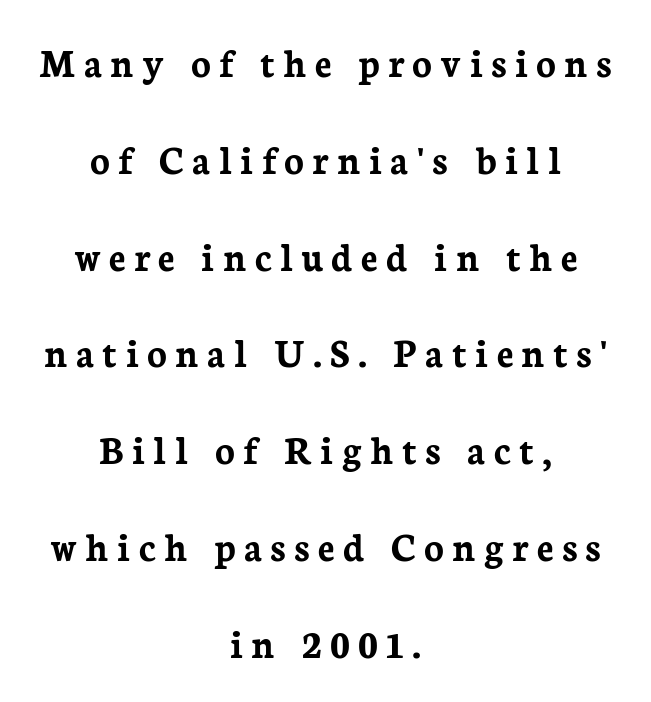
Q: Is the text bold? A: Yes.
Q: Is the text italic (slanted)? A: No, it is upright.
Q: Is the typeface a serif or a sans-serif typeface? A: Serif.
Q: Is the text underlined? A: No.
Q: How is the paragraph aligned? A: Centered.
Q: Is the spacing between letters normal or unusually wide? A: Unusually wide.
Q: Is the spacing between lines tight, normal or loose? A: Loose.
Q: Width (condensed, normal, or wide)? A: Normal.
Q: Stroke contrast? A: Low.
Q: x-height? A: Medium.
Q: Monospaced? A: No.
